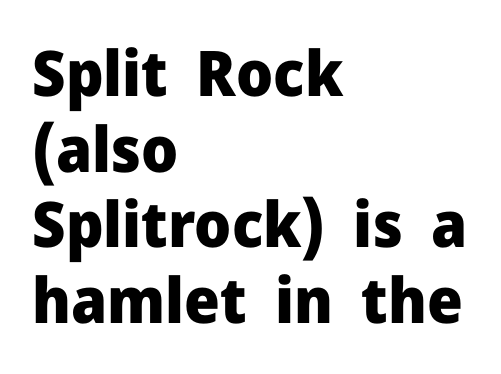
The image shows 63 px heavy sans-serif type, upright; set left-aligned, line spacing 1.2x, normal letter spacing, not underlined; low stroke contrast and a medium x-height.
